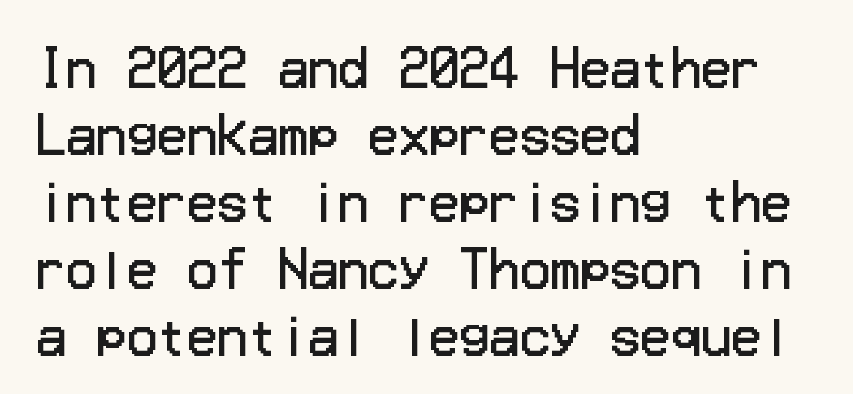
The image shows 50 px regular-weight sans-serif type, upright; set left-aligned, normal line spacing (1.34x), normal letter spacing, not underlined; low stroke contrast and a medium x-height.
